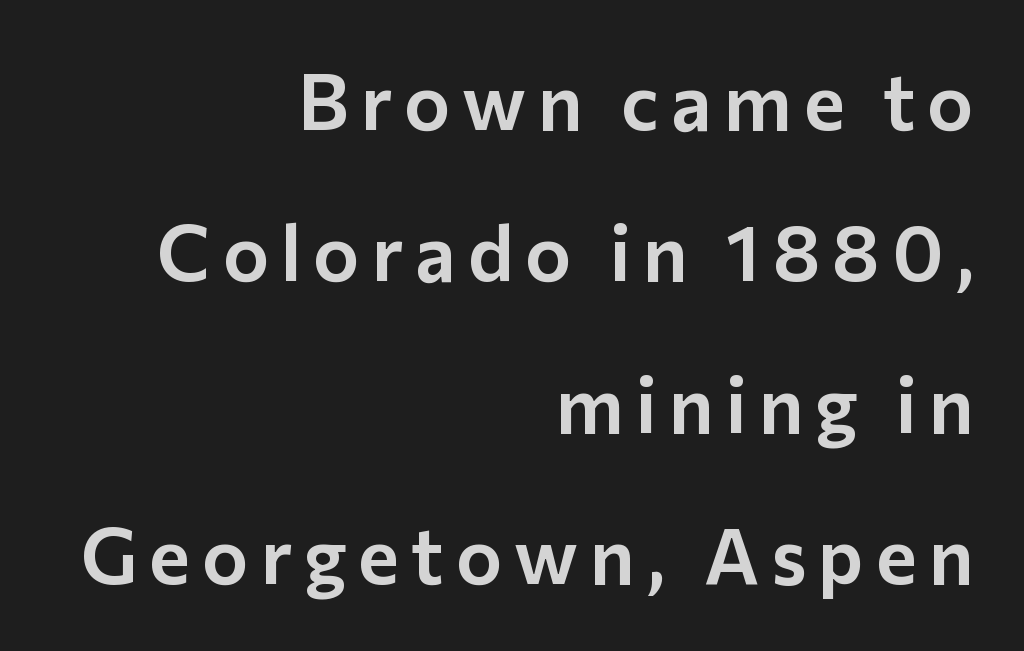
The image shows 78 px sans-serif type, upright; set right-aligned, loose line spacing (1.94x), not underlined; low stroke contrast and a medium x-height.
